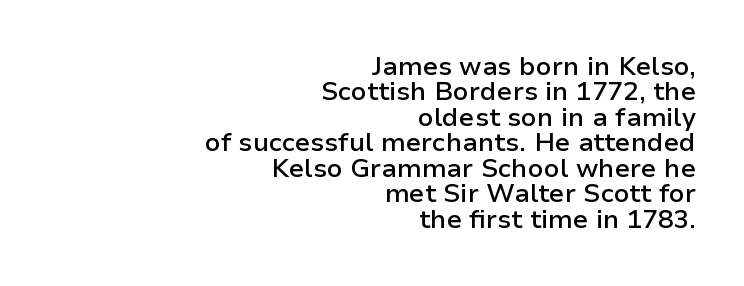
{"italic": "no", "bold": "semi", "underline": "no", "align": "right", "line_spacing": "tight", "line_spacing_ratio": 0.98, "letter_spacing": "normal", "letter_spacing_em": 0.0, "glyph_px": 26}
